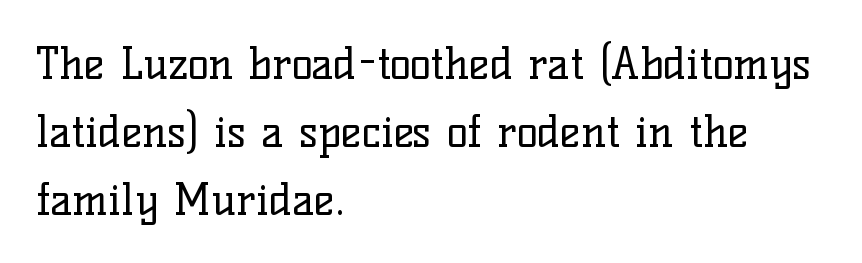
The image shows 44 px regular-weight serif type, upright; set left-aligned, normal line spacing (1.55x), normal letter spacing, not underlined; low stroke contrast and a medium x-height.
